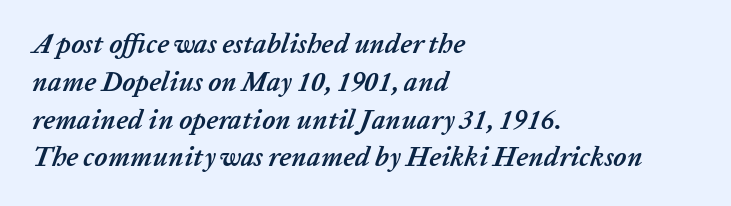
The rag falls on the right side of this text block. When letters slant like this, we call the style italic. In terms of leading, this rendering sits right in the middle. Letter spacing: default. Weight: bold.
